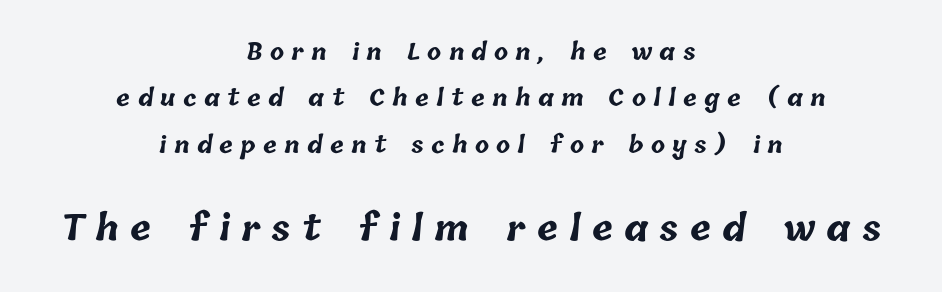
Check under the words: just untouched page. I'd describe the lettering as bold — thick and assertive. How are the letters spaced? Widely, with obvious added tracking. Both edges are ragged and mirror each other, which tells us the setting is centered.
